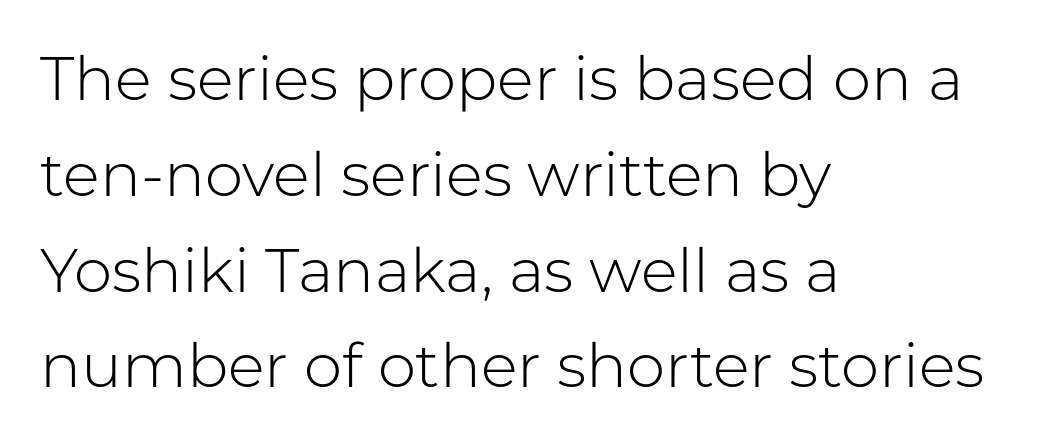
The image shows 61 px light sans-serif type, upright; set left-aligned, normal line spacing (1.57x), normal letter spacing, not underlined; low stroke contrast and a medium x-height.
